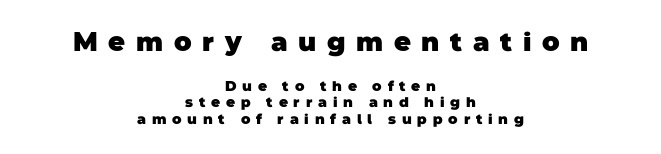
These lines have a slow, spaced-out rhythm from letter to letter. The initial chunk of copy outweighs the following chunk in type size. One-word summary of the alignment: center. Each glyph is drawn with heavy, bold strokes.
